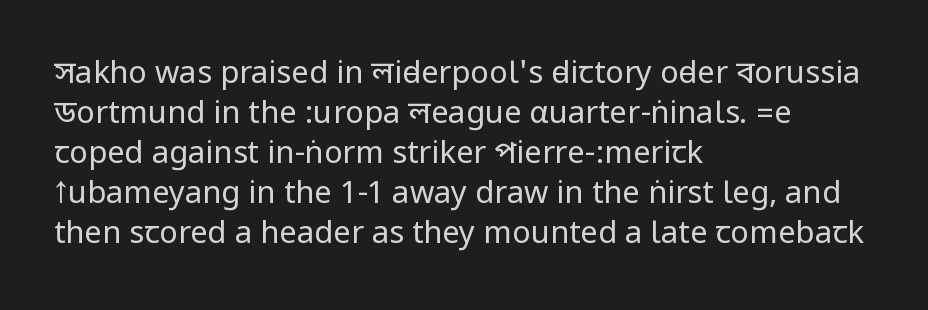
Q: Is the text bold? A: No.
Q: Is the text italic (slanted)? A: No, it is upright.
Q: Is the typeface a serif or a sans-serif typeface? A: Sans-serif.
Q: Is the text underlined? A: No.
Q: How is the paragraph aligned? A: Left-aligned.
Q: Is the spacing between letters normal or unusually wide? A: Normal.
Q: Is the spacing between lines tight, normal or loose? A: Normal.
Q: Width (condensed, normal, or wide)? A: Condensed.
Q: Stroke contrast? A: Low.
